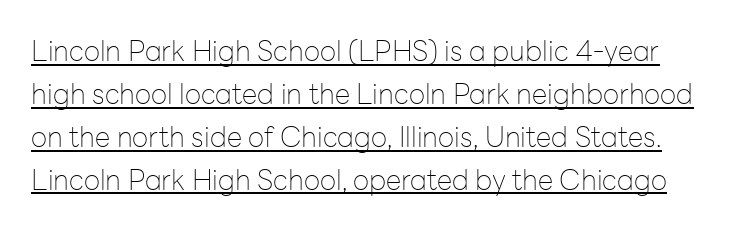
Q: Is the text bold? A: No.
Q: Is the text italic (slanted)? A: No, it is upright.
Q: Is the typeface a serif or a sans-serif typeface? A: Sans-serif.
Q: Is the text underlined? A: Yes.
Q: Is the spacing between letters normal or unusually wide? A: Normal.
Q: Is the spacing between lines tight, normal or loose? A: Normal.
Q: Width (condensed, normal, or wide)? A: Normal.
Q: Stroke contrast? A: Low.
Q: x-height? A: Medium.
Q: Monospaced? A: No.
